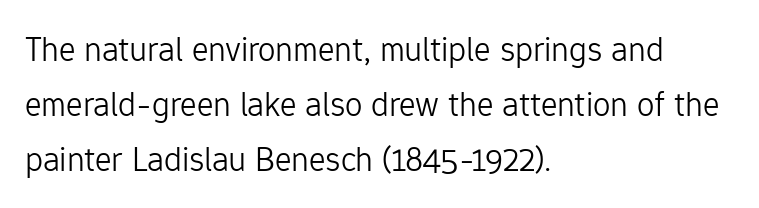
The characters display no serif detailing; their extremities are plain. Default kerning and tracking; the words read as compact shapes. The specimen reads as upright at a glance. The compositor pushed each line to the left boundary. Regarding leading, the lines here are spaced in the standard way. This reads as an unemphasized weight, regular at the heaviest.
